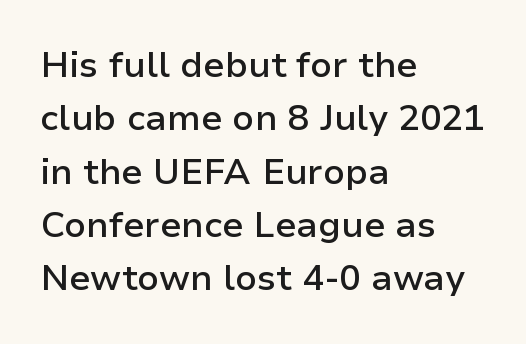
I'd describe the lettering as semibold — firm but not a full bold. If you drew a line through each stem, it would be perfectly vertical. The letters sit at their default tracking, neither squeezed nor spread. Honestly, there is no underline to notice here at all.
